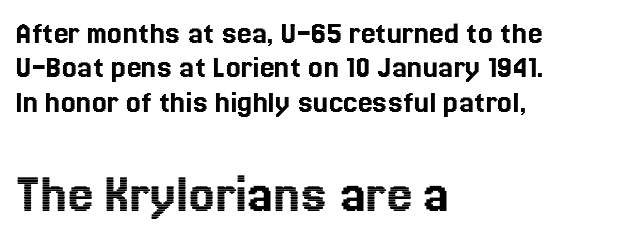
Q: Is the text italic (slanted)? A: No, it is upright.
Q: Is the text underlined? A: No.
Q: How is the paragraph aligned? A: Left-aligned.
Q: Is the spacing between letters normal or unusually wide? A: Normal.
Q: Is the spacing between lines tight, normal or loose? A: Tight.
Q: Which block of text is set in a larger size, the first (top) or the second (bottom)? A: The second (bottom) one.
Q: Width (condensed, normal, or wide)? A: Normal.
Q: x-height? A: Medium.
Q: Monospaced? A: No.
